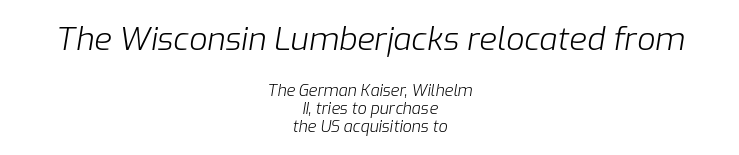
{"italic": "yes", "lean": "right", "slant_degrees": 9, "bold": "no", "weight": "light", "width": "normal", "stroke_contrast": "low", "x_height": "medium", "monospaced": "no", "underline": "no", "align": "center", "line_spacing": "tight", "line_spacing_ratio": 1.13, "letter_spacing": "normal", "letter_spacing_em": 0.0, "larger_block": "first", "size_ratio": 2.0, "glyph_px": 32}
